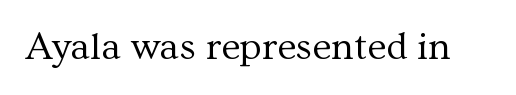
Q: Is the text bold? A: No.
Q: Is the text italic (slanted)? A: No, it is upright.
Q: Is the typeface a serif or a sans-serif typeface? A: Serif.
Q: Is the text underlined? A: No.
Q: Is the spacing between letters normal or unusually wide? A: Normal.
Q: Width (condensed, normal, or wide)? A: Normal.
Q: Stroke contrast? A: Medium.
Q: x-height? A: Medium.
Q: Monospaced? A: No.
